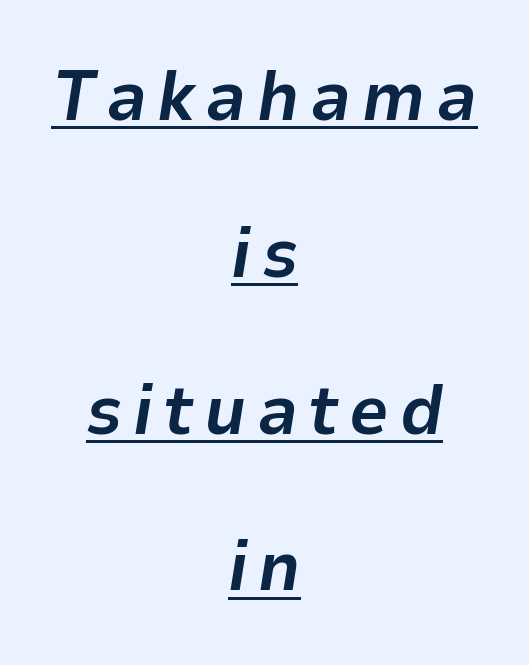
The image shows 70 px bold type, italic (leaning right); set centered, loose line spacing (2.24x), underlined; low stroke contrast and a medium x-height.
